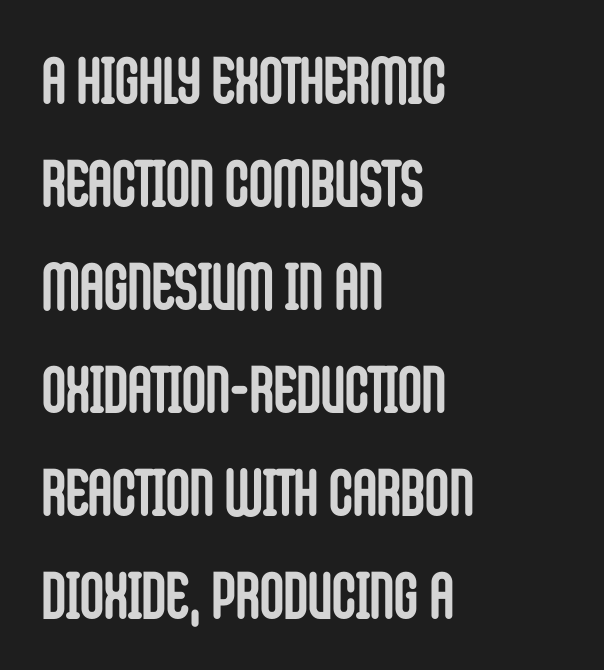
The image shows 66 px semibold, condensed sans-serif type, upright; set left-aligned, normal line spacing (1.56x), normal letter spacing, not underlined; low stroke contrast and a large x-height.
